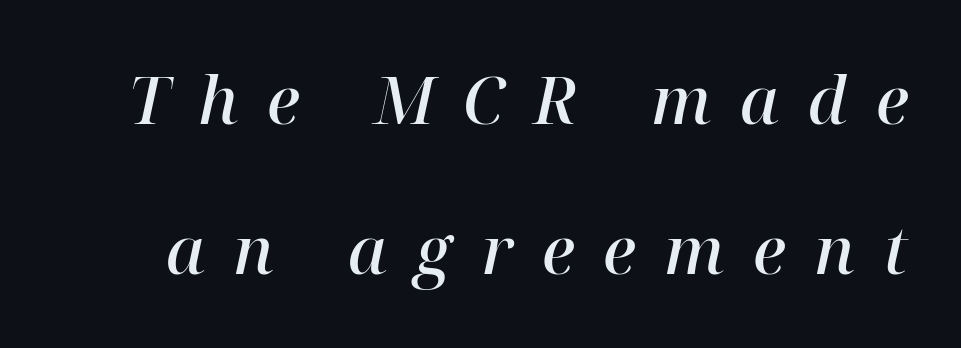
This is moderately heavy type, rendered in semibold. If you measured baseline to baseline, you'd find a long distance. Has an underline been added? It has not. The rendering applies a slant to the glyphs.
